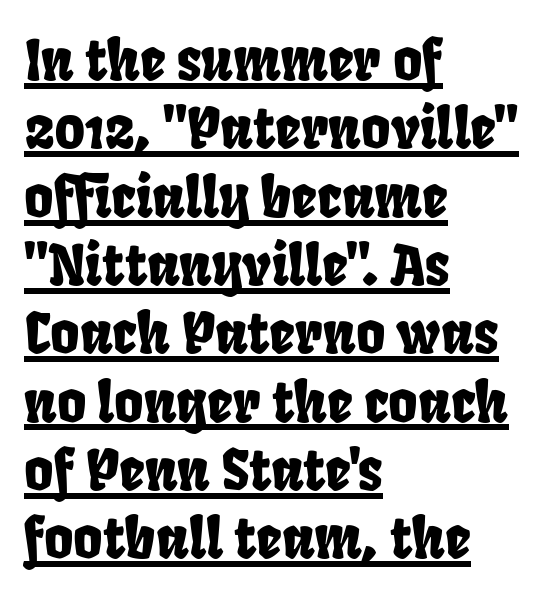
{"serif": "no", "width": "condensed", "stroke_contrast": "low", "x_height": "large", "monospaced": "no", "underline": "yes", "align": "left", "line_spacing_ratio": 1.22, "letter_spacing": "normal", "letter_spacing_em": 0.0, "glyph_px": 56}
